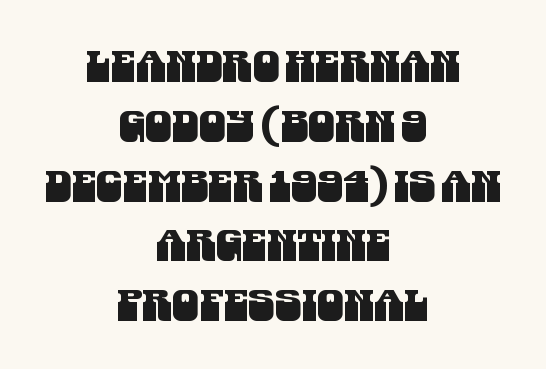
A centered setting, common on invitations and titles, is used for this passage. The face used here is proportionally spaced, like ordinary book or web type. Is there much room between lines? A standard amount, neither cramped nor airy. The passage shown is typeset with a sans-serif family. Default kerning and tracking; the words read as compact shapes. Decoration check: the copy has no underline.
